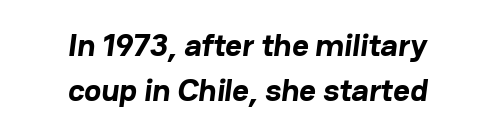
Character widths vary here, with narrow letters taking less room than wide ones. The space directly below the letters is spotless. If you folded the block vertically in half, each line would mirror itself in length. The rendering uses a bold face; every stroke is thick and dark. A typesetter would label this face a sans. These lines sit exactly where default settings would place them.
